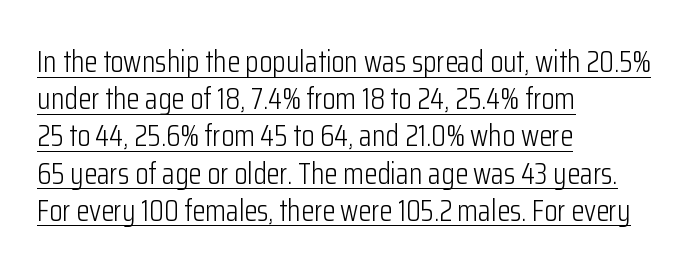
Q: Is the text bold? A: No.
Q: Is the text italic (slanted)? A: No, it is upright.
Q: Is the typeface a serif or a sans-serif typeface? A: Sans-serif.
Q: Is the text underlined? A: Yes.
Q: How is the paragraph aligned? A: Left-aligned.
Q: Is the spacing between letters normal or unusually wide? A: Normal.
Q: Width (condensed, normal, or wide)? A: Condensed.
Q: Stroke contrast? A: Low.
Q: x-height? A: Medium.
Q: Monospaced? A: No.
